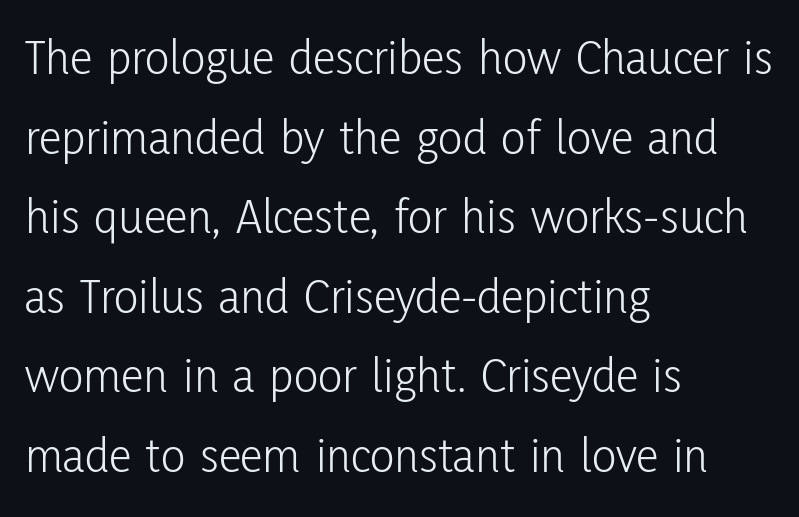
{"serif": "no", "italic": "no", "bold": "no", "weight": "light", "width": "condensed", "stroke_contrast": "low", "x_height": "medium", "monospaced": "no", "underline": "no", "align": "left", "line_spacing": "normal", "line_spacing_ratio": 1.56, "letter_spacing": "normal", "letter_spacing_em": 0.0, "glyph_px": 51}
